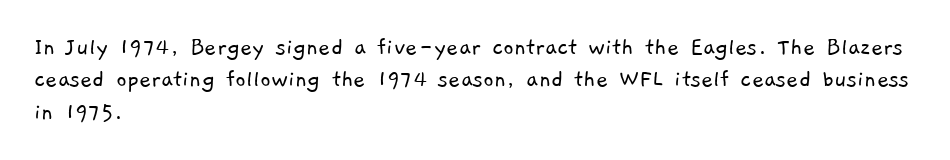
{"bold": "no", "underline": "no", "align": "left", "line_spacing": "normal", "line_spacing_ratio": 1.25, "letter_spacing": "normal", "letter_spacing_em": 0.0, "glyph_px": 26}
